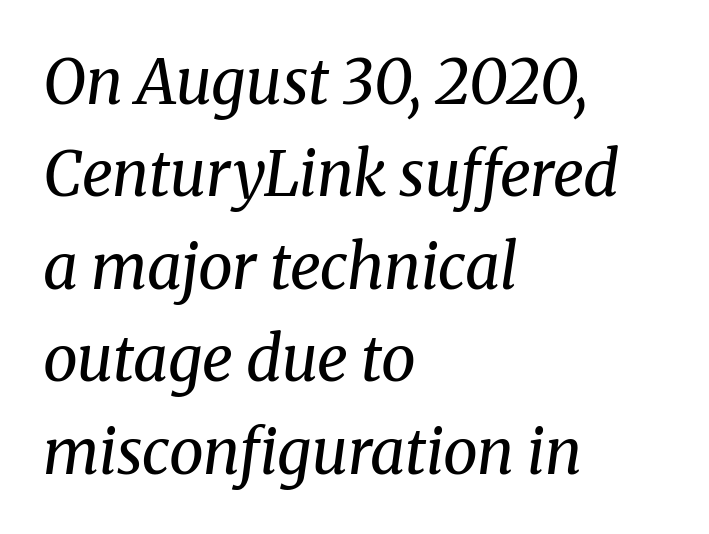
{"serif": "yes", "italic": "yes", "lean": "right", "slant_degrees": 8, "bold": "no", "weight": "regular", "width": "normal", "stroke_contrast": "medium", "x_height": "medium", "monospaced": "no", "underline": "no", "align": "left", "line_spacing": "normal", "line_spacing_ratio": 1.49, "letter_spacing": "normal", "letter_spacing_em": 0.0, "glyph_px": 62}
